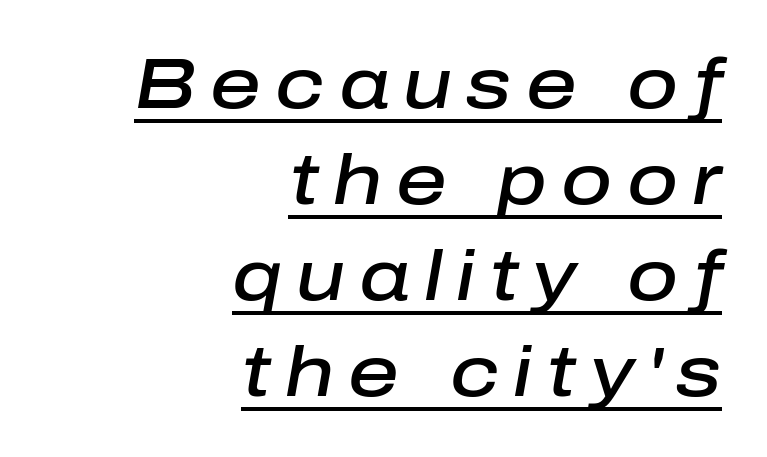
{"italic": "yes", "lean": "right", "slant_degrees": 10, "bold": "semi", "weight": "semibold", "width": "normal", "stroke_contrast": "low", "x_height": "medium", "monospaced": "no", "underline": "yes", "align": "right", "line_spacing": "normal", "line_spacing_ratio": 1.37, "letter_spacing": "wide", "letter_spacing_em": 0.2, "glyph_px": 70}
